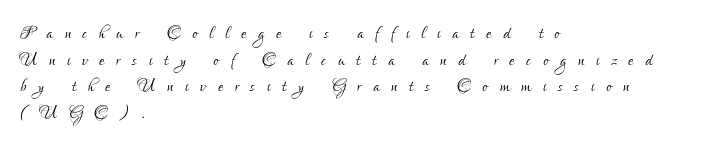
A clean baseline with only descenders dipping below it. Reading down the column, the eye jumps only a short way to each next line. Loose tracking; the words dissolve into strings of separated letters. The face looks like a standard text weight, possibly lighter. Left-aligned paragraph, ragged on the right.
